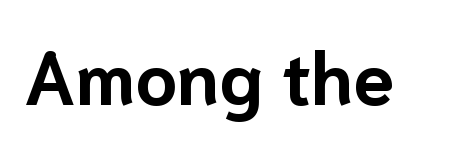
Each letter keeps its own natural width here, so spacing adapts to shape. The font's upright variant was chosen for this text. Grotesque or geometric, the face here clearly has no serifs. The font is running at its bold setting. Honestly, the letter spacing is just normal — you wouldn't notice it.
